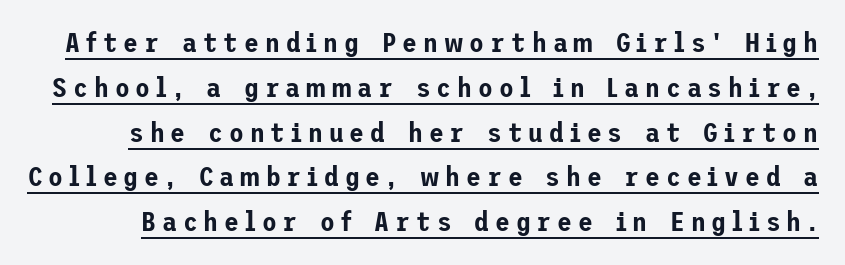
The specimen includes a rule beneath the text block's lines. Words appear elongated and porous because spacing is wide. Normally led — the rows are evenly, conventionally spaced. A typesetter would mark this as roman, not italic.
